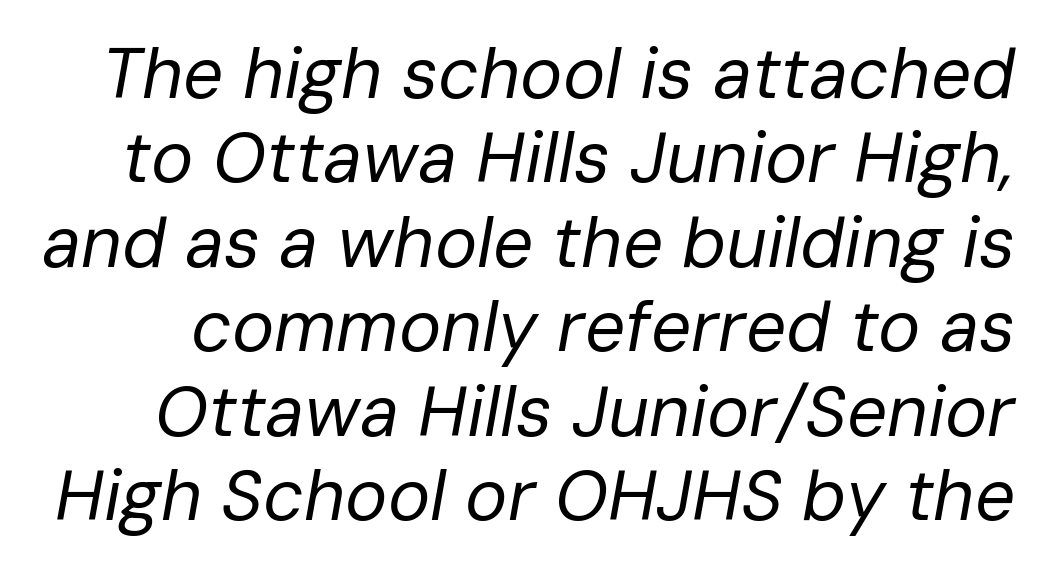
The letters advance in unequal steps, a hallmark of proportional type. Ink coverage per letter is moderate at most. The foot of each line stays bare and open. Glyph-to-glyph distance matches everyday printed text. Emphasis-style slanted type is in use.
